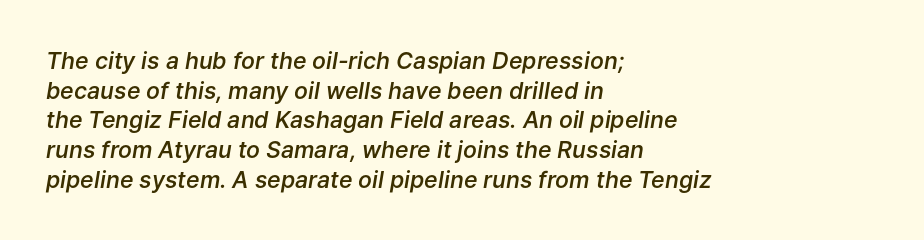
{"italic": "yes", "lean": "right", "slant_degrees": 9, "bold": "semi", "underline": "no", "align": "left", "line_spacing": "normal", "line_spacing_ratio": 1.29, "letter_spacing": "normal", "letter_spacing_em": 0.0, "glyph_px": 23}
